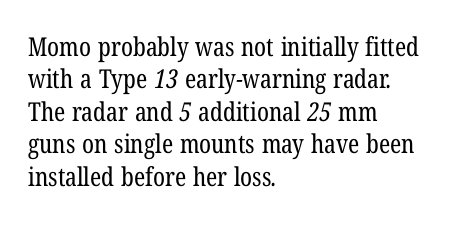
Each new line begins a customary step beneath the previous one. Counters stay open thanks to moderate or lighter strokes. The zone under the glyphs is completely vacant. Leftover space on each line is placed entirely after the last word. Between one letter and the next there's only the usual sliver of space.
